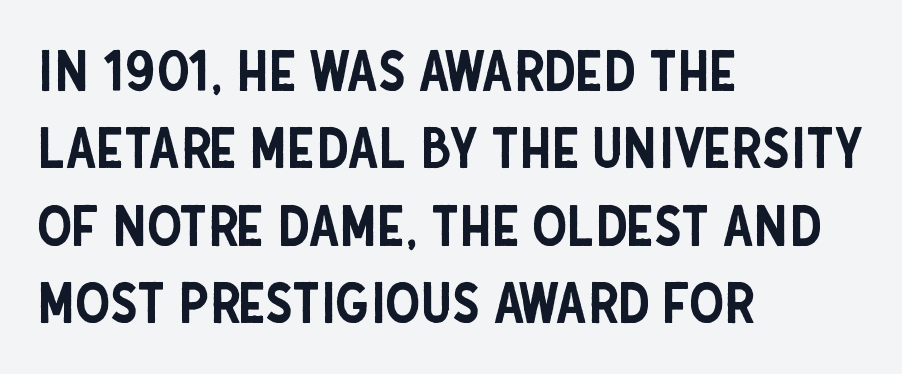
Q: Is the text italic (slanted)? A: No, it is upright.
Q: Is the typeface a serif or a sans-serif typeface? A: Sans-serif.
Q: Is the text underlined? A: No.
Q: How is the paragraph aligned? A: Left-aligned.
Q: Is the spacing between letters normal or unusually wide? A: Normal.
Q: Is the spacing between lines tight, normal or loose? A: Normal.
Q: Width (condensed, normal, or wide)? A: Condensed.
Q: Stroke contrast? A: Low.
Q: x-height? A: Large.
Q: Monospaced? A: No.
